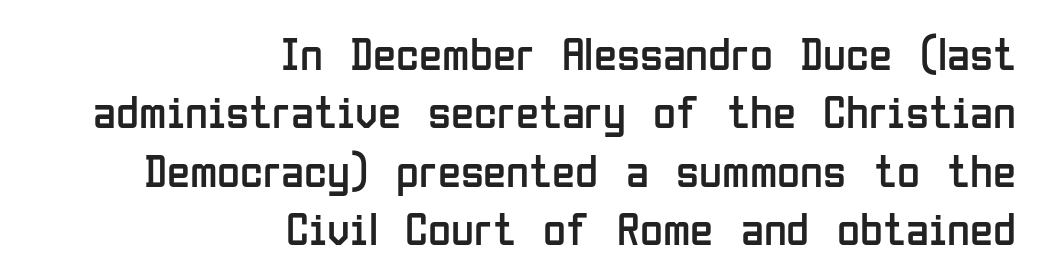
The image shows 47 px regular-weight, condensed sans-serif type, upright; set right-aligned, line spacing 1.24x, normal letter spacing, not underlined; low stroke contrast and a medium x-height.
